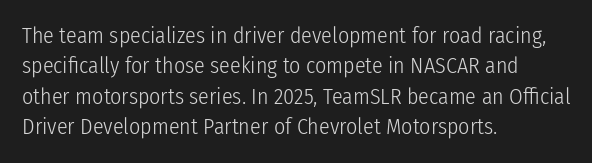
Q: Is the text bold? A: No.
Q: Is the text italic (slanted)? A: No, it is upright.
Q: Is the text underlined? A: No.
Q: How is the paragraph aligned? A: Left-aligned.
Q: Is the spacing between letters normal or unusually wide? A: Normal.
Q: Is the spacing between lines tight, normal or loose? A: Normal.
